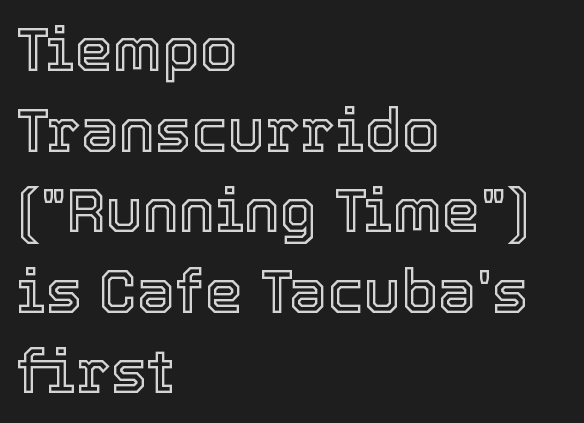
Q: Is the text italic (slanted)? A: No, it is upright.
Q: Is the text underlined? A: No.
Q: How is the paragraph aligned? A: Left-aligned.
Q: Is the spacing between letters normal or unusually wide? A: Normal.
Q: Is the spacing between lines tight, normal or loose? A: Normal.
Q: Width (condensed, normal, or wide)? A: Normal.
Q: x-height? A: Medium.
Q: Monospaced? A: No.
